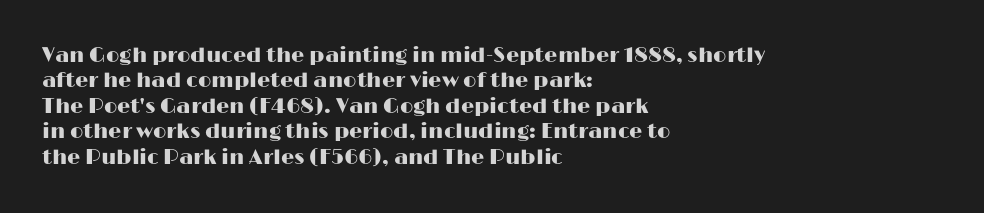
Short and long lines alike share a common starting point at left. Letters rest on an invisible, unmarked baseline. No extra tracking has been applied to these lines. Is there any slant? The stems are plumb.
